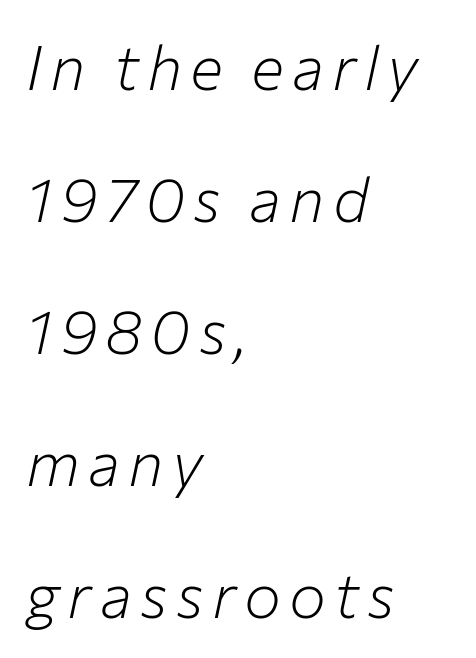
{"italic": "yes", "lean": "right", "slant_degrees": 12, "bold": "no", "weight": "light", "width": "normal", "stroke_contrast": "low", "x_height": "medium", "monospaced": "no", "underline": "no", "align": "left", "line_spacing": "loose", "line_spacing_ratio": 2.13, "glyph_px": 62}
